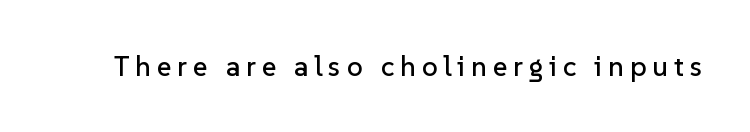
Q: Is the text italic (slanted)? A: No, it is upright.
Q: Is the typeface a serif or a sans-serif typeface? A: Sans-serif.
Q: Is the text underlined? A: No.
Q: Is the spacing between letters normal or unusually wide? A: Unusually wide.
Q: Width (condensed, normal, or wide)? A: Normal.
Q: Stroke contrast? A: Low.
Q: x-height? A: Medium.
Q: Monospaced? A: No.
